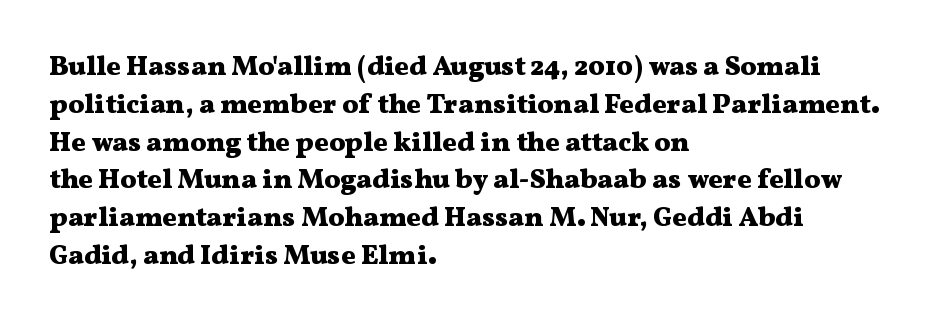
Q: Is the text bold? A: Yes.
Q: Is the text italic (slanted)? A: No, it is upright.
Q: Is the text underlined? A: No.
Q: How is the paragraph aligned? A: Left-aligned.
Q: Is the spacing between letters normal or unusually wide? A: Normal.
Q: Is the spacing between lines tight, normal or loose? A: Normal.
